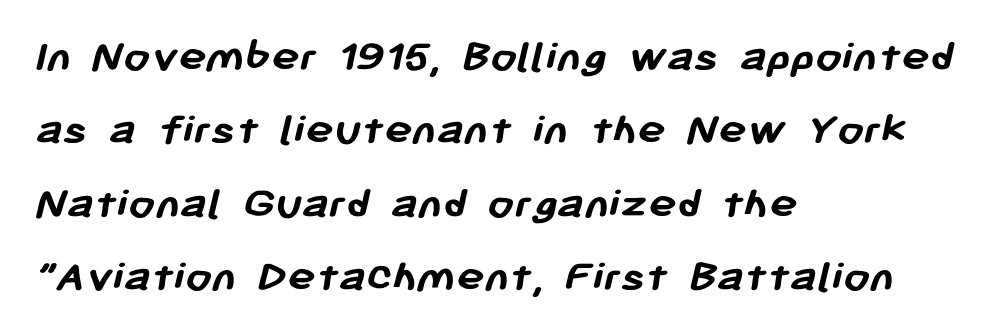
Q: Is the text bold? A: Yes.
Q: Is the typeface a serif or a sans-serif typeface? A: Sans-serif.
Q: Is the text underlined? A: No.
Q: How is the paragraph aligned? A: Left-aligned.
Q: Is the spacing between letters normal or unusually wide? A: Normal.
Q: Is the spacing between lines tight, normal or loose? A: Normal.
Q: Width (condensed, normal, or wide)? A: Normal.
Q: Stroke contrast? A: Low.
Q: x-height? A: Medium.
Q: Monospaced? A: No.
